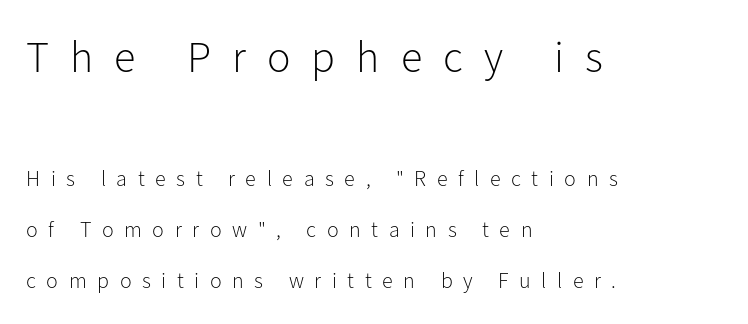
Q: Is the text bold? A: No.
Q: Is the text italic (slanted)? A: No, it is upright.
Q: Is the typeface a serif or a sans-serif typeface? A: Sans-serif.
Q: Is the text underlined? A: No.
Q: How is the paragraph aligned? A: Left-aligned.
Q: Is the spacing between letters normal or unusually wide? A: Unusually wide.
Q: Is the spacing between lines tight, normal or loose? A: Loose.
Q: Which block of text is set in a larger size, the first (top) or the second (bottom)? A: The first (top) one.
Q: Width (condensed, normal, or wide)? A: Normal.
Q: Stroke contrast? A: Low.
Q: x-height? A: Medium.
Q: Monospaced? A: No.
